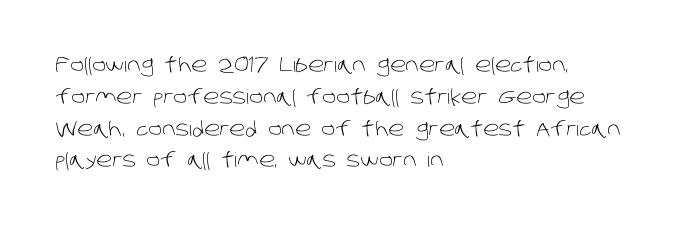
Q: Is the text bold? A: No.
Q: Is the text underlined? A: No.
Q: How is the paragraph aligned? A: Left-aligned.
Q: Is the spacing between letters normal or unusually wide? A: Normal.
Q: Is the spacing between lines tight, normal or loose? A: Normal.
